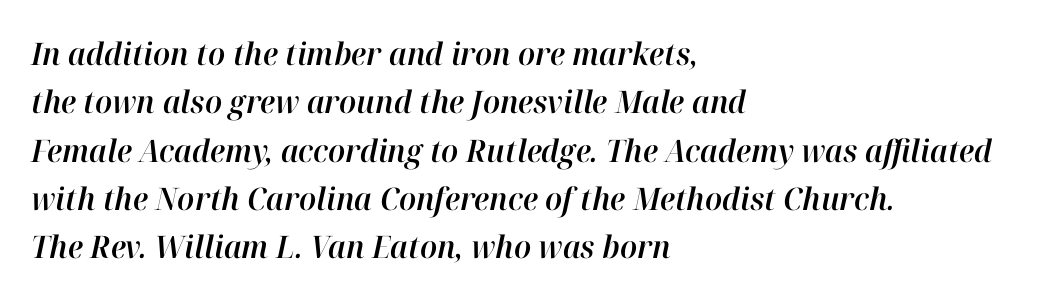
Varying glyph widths throughout — classic text-font behaviour. In terms of leading, this rendering sits right in the middle. Line starts are locked; line ends wander. The face used here has a pronounced slope to its letters. The specimen omits any rule beneath the text block's lines. What stands out about the letter spacing? Nothing — it is the standard amount.
